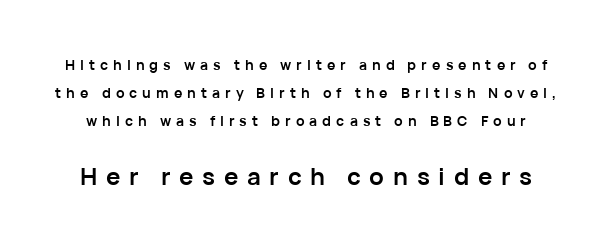
{"italic": "no", "bold": "yes", "underline": "no", "line_spacing": "loose", "line_spacing_ratio": 2.01, "letter_spacing": "wide", "letter_spacing_em": 0.36, "larger_block": "second", "size_ratio": 1.71, "glyph_px": 24}
